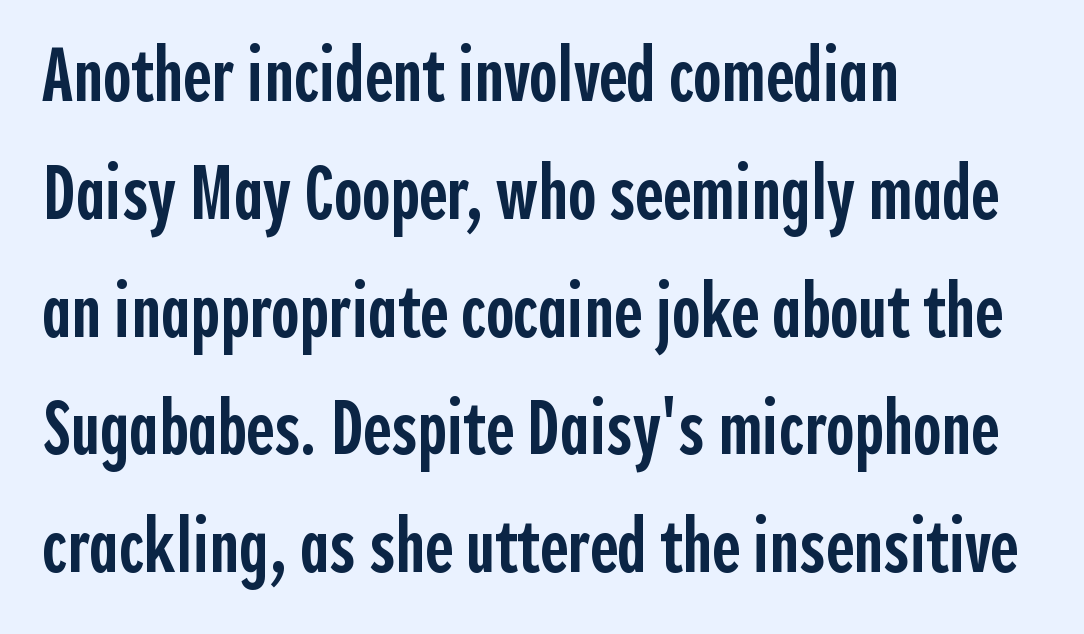
The image shows 77 px semibold, condensed sans-serif type, upright; set left-aligned, normal line spacing (1.53x), normal letter spacing, not underlined; a medium x-height.
